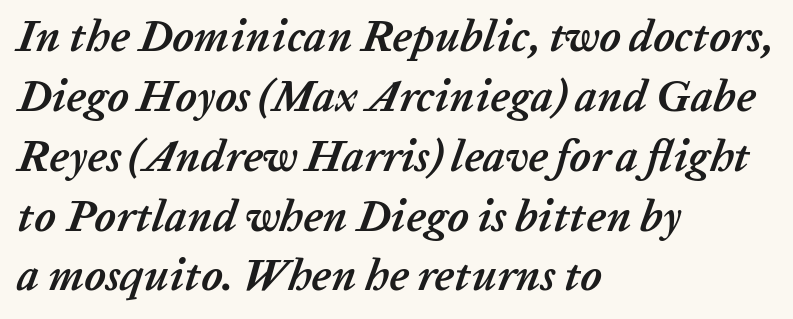
{"italic": "yes", "lean": "right", "slant_degrees": 20, "bold": "yes", "weight": "semibold", "width": "normal", "stroke_contrast": "low", "x_height": "medium", "monospaced": "no", "underline": "no", "align": "left", "line_spacing": "normal", "line_spacing_ratio": 1.36, "letter_spacing": "normal", "letter_spacing_em": 0.0, "glyph_px": 44}
